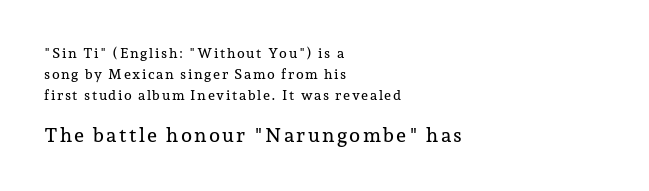
Line starts are locked; line ends wander. Whoever set this chose a conventional vertical rhythm. Does the bottom block carry the larger type? Yes, it does. If you drew a line through each stem, it would be perfectly vertical. Has an underline been added? It has not.
